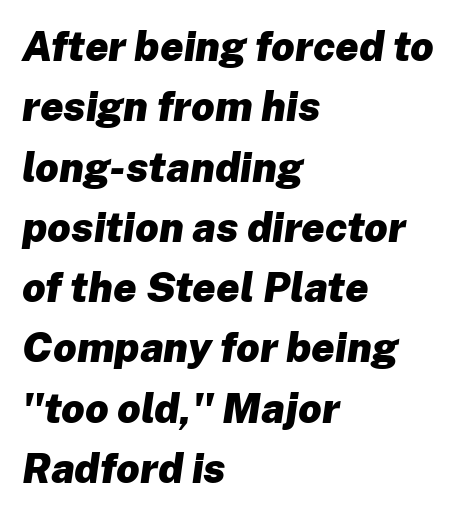
Standard letterfit; no display-style spreading of the glyphs. The glyphs are unaccompanied by any horizontal stroke below them. Notice how descenders clear the ascenders below comfortably — that's standard leading. The axis of the letterforms is tilted away from vertical. All the whitespace from short lines collects on the right. This sample has the flowing, uneven cadence of proportional lettering.
